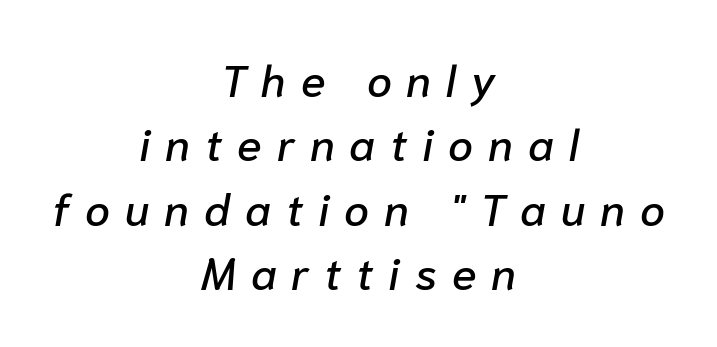
Does the lettering tilt? It does — this is italic. The foot of each line stays bare and open. The rag falls on both sides of this text block equally. The horizontal fit of the characters is loose and conspicuously gappy. These lines sit exactly where default settings would place them. Character widths vary here, with narrow letters taking less room than wide ones.
